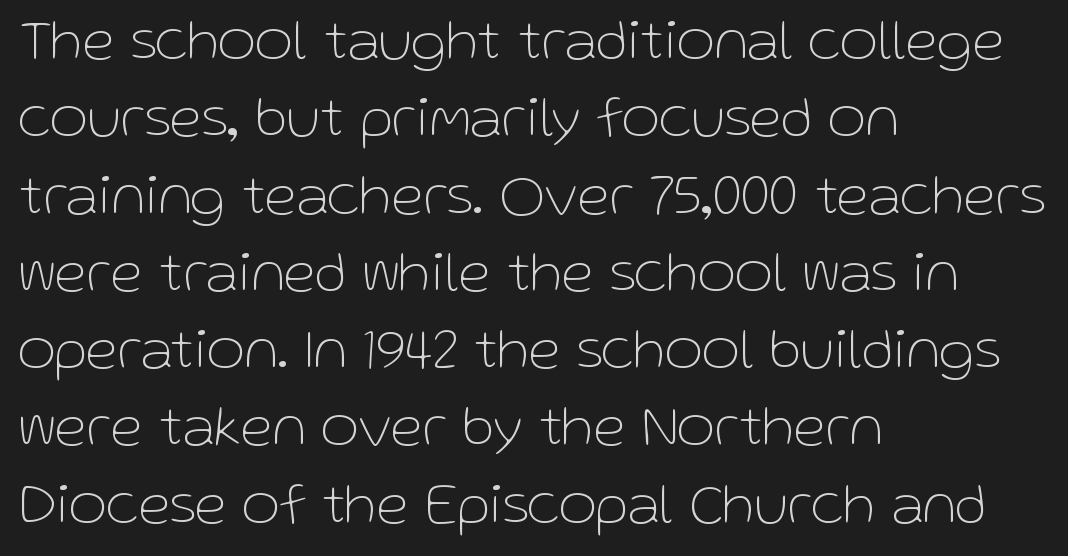
Q: Is the text bold? A: No.
Q: Is the text italic (slanted)? A: No, it is upright.
Q: Is the typeface a serif or a sans-serif typeface? A: Sans-serif.
Q: Is the text underlined? A: No.
Q: How is the paragraph aligned? A: Left-aligned.
Q: Is the spacing between letters normal or unusually wide? A: Normal.
Q: Is the spacing between lines tight, normal or loose? A: Normal.
Q: Width (condensed, normal, or wide)? A: Normal.
Q: Stroke contrast? A: Low.
Q: x-height? A: Medium.
Q: Monospaced? A: No.
